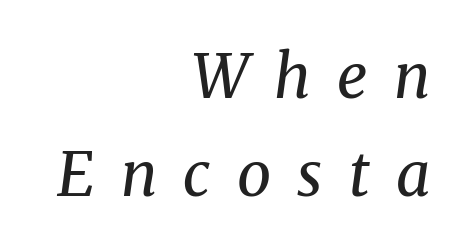
Q: Is the text bold? A: No.
Q: Is the text italic (slanted)? A: Yes, it leans right by about 8 degrees.
Q: Is the typeface a serif or a sans-serif typeface? A: Serif.
Q: Is the text underlined? A: No.
Q: How is the paragraph aligned? A: Right-aligned.
Q: Is the spacing between letters normal or unusually wide? A: Unusually wide.
Q: Is the spacing between lines tight, normal or loose? A: Normal.
Q: Width (condensed, normal, or wide)? A: Normal.
Q: Stroke contrast? A: Medium.
Q: x-height? A: Medium.
Q: Monospaced? A: No.
